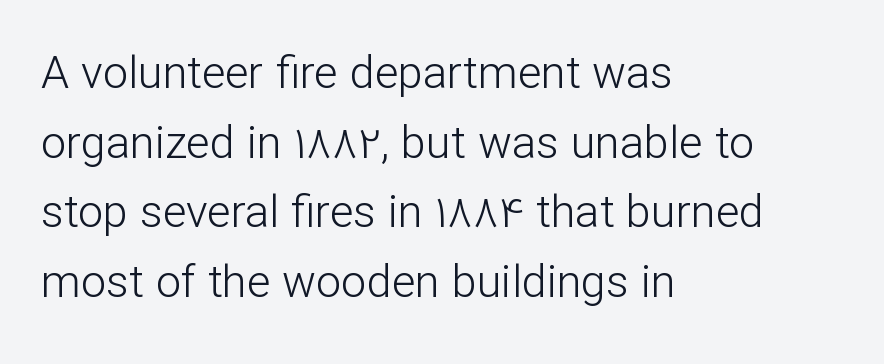
Is the letter spacing exaggerated? No — it looks like the ordinary default. Which margin do the lines hug? The left one — the right edge is uneven. Are there feet on the stems? There aren't — it's a sans. The strokes are not fattened; the text isn't bold. Does the lettering tilt? It doesn't — this is upright.
